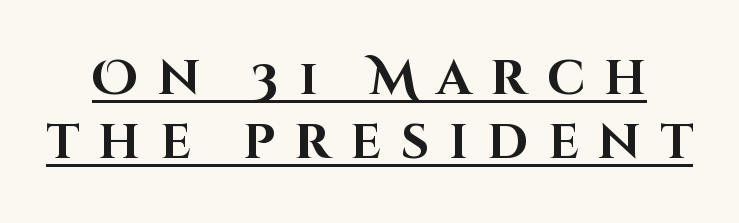
Heavy, bold letterforms. Here the designer chose a conventional face with non-uniform glyph widths. The string is rendered with underlining switched on. A sans-serif font was chosen for this passage. Posture: upright roman.
